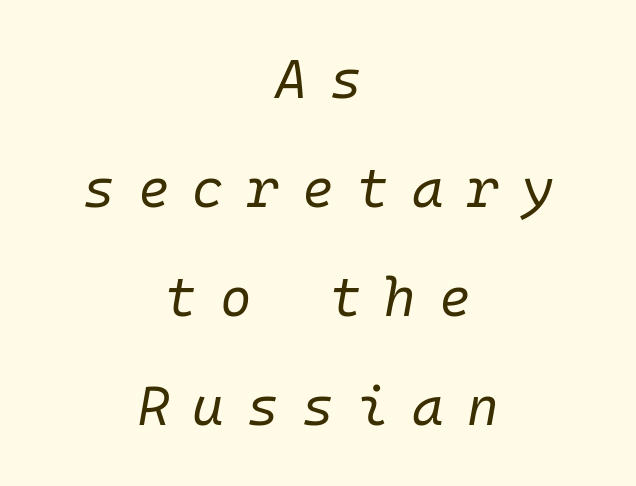
Successive baselines arrive slowly, with a big drop between each. This sample is center-justified, so both line endings float freely. Designer's note — italics engaged. Tracking here is generous; glyphs stand well apart from one another. Do the characters align in a grid? Yes, the font is monospaced. Words float on clear page, feet unadorned.
